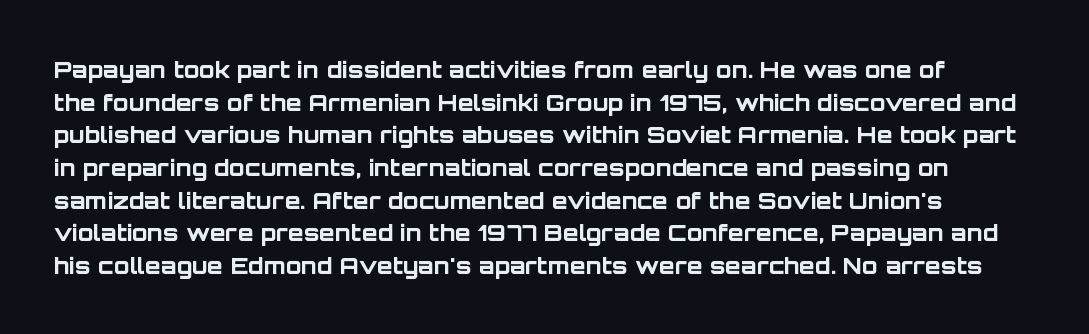
Q: Is the text bold? A: Yes.
Q: Is the text italic (slanted)? A: No, it is upright.
Q: Is the text underlined? A: No.
Q: Is the spacing between letters normal or unusually wide? A: Normal.
Q: Is the spacing between lines tight, normal or loose? A: Normal.
